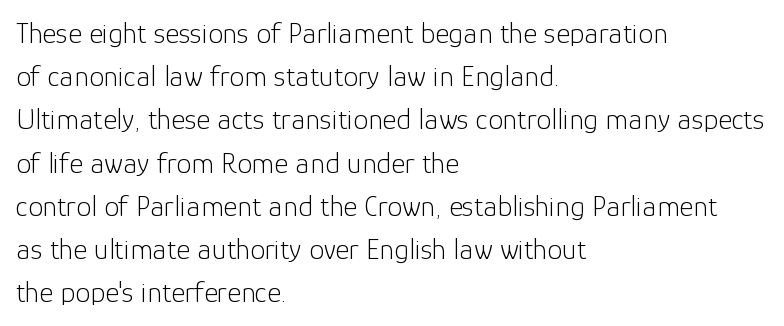
The image shows 30 px light sans-serif type, upright; set left-aligned, normal line spacing (1.44x), normal letter spacing, not underlined; low stroke contrast and a medium x-height.
